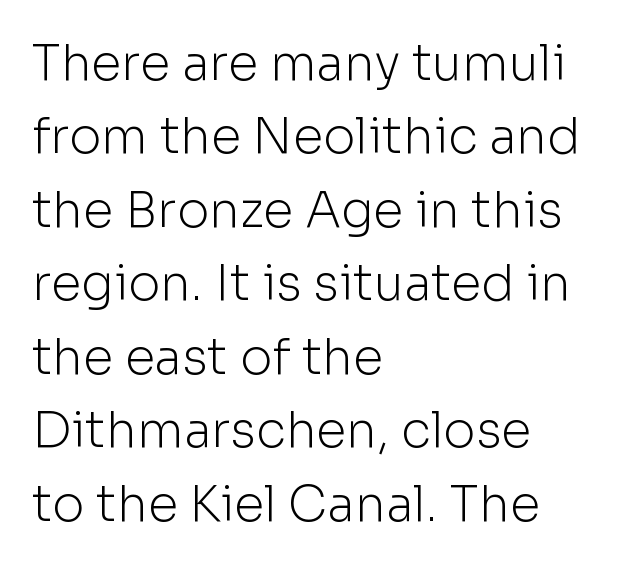
The image shows 49 px light sans-serif type, upright; set left-aligned, normal line spacing (1.5x), normal letter spacing, not underlined; low stroke contrast and a medium x-height.
